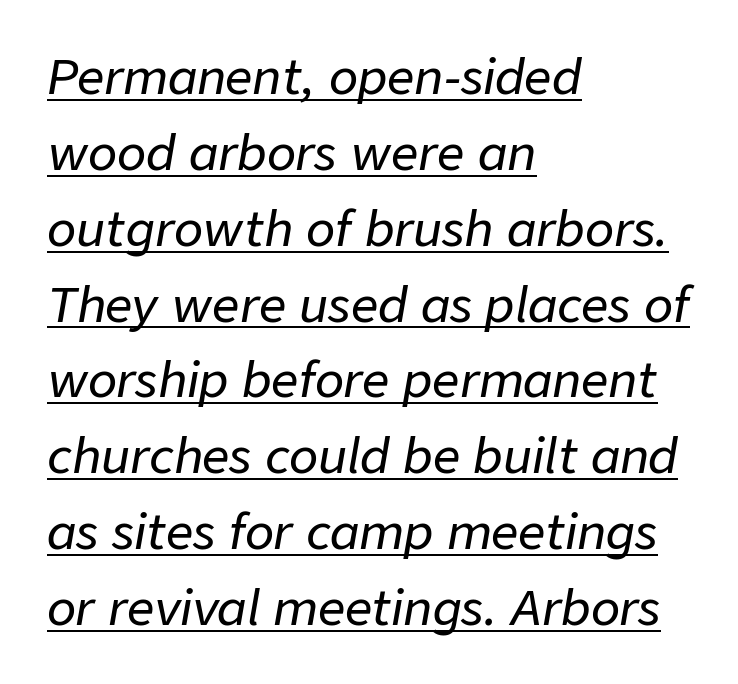
Would a proofreader flag this as italicized? Yes. Looks like regular typesetting: each glyph gets only the width it needs. Observe the ordinary spacing: letters are neighbours, not strangers. This rendering uses left alignment, leaving the right contour irregular. In designer terms, the underline attribute is active on this setting. The rendering uses a moderate line-height, typical for paragraphs.
